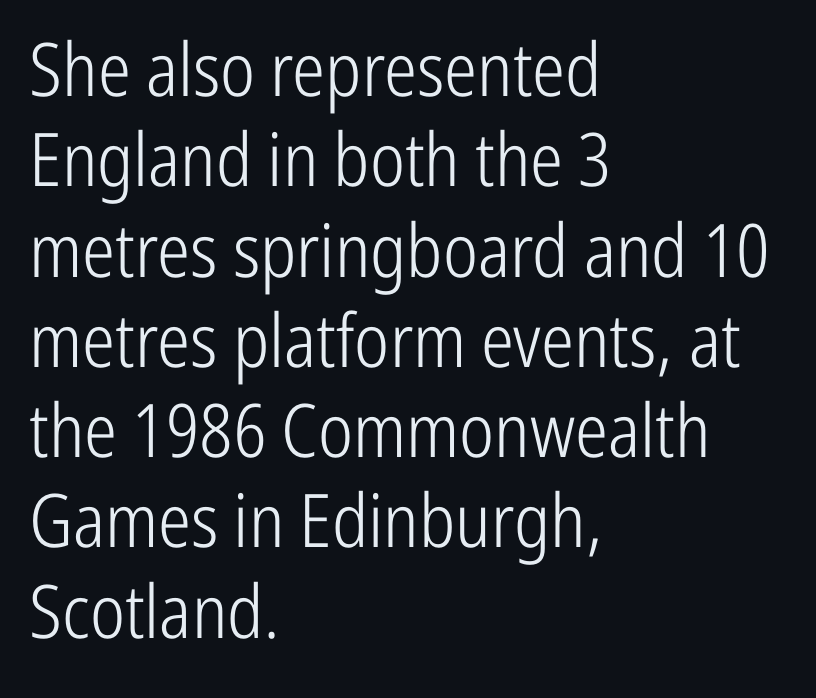
Q: Is the text bold? A: No.
Q: Is the text italic (slanted)? A: No, it is upright.
Q: Is the typeface a serif or a sans-serif typeface? A: Sans-serif.
Q: Is the text underlined? A: No.
Q: How is the paragraph aligned? A: Left-aligned.
Q: Is the spacing between letters normal or unusually wide? A: Normal.
Q: Width (condensed, normal, or wide)? A: Condensed.
Q: Stroke contrast? A: Low.
Q: x-height? A: Medium.
Q: Monospaced? A: No.
